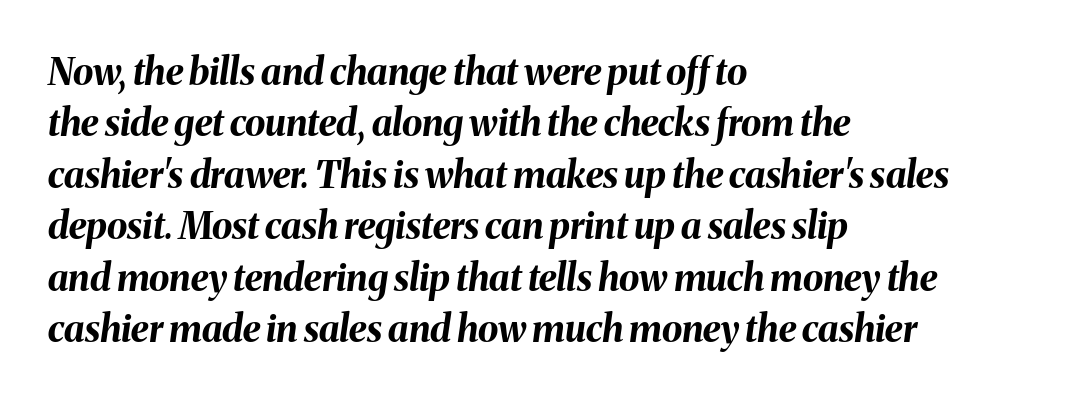
Q: Is the text bold? A: Yes.
Q: Is the text italic (slanted)? A: Yes, it leans right by about 8 degrees.
Q: Is the text underlined? A: No.
Q: How is the paragraph aligned? A: Left-aligned.
Q: Is the spacing between letters normal or unusually wide? A: Normal.
Q: Is the spacing between lines tight, normal or loose? A: Normal.
Q: Width (condensed, normal, or wide)? A: Normal.
Q: Stroke contrast? A: Medium.
Q: x-height? A: Medium.
Q: Monospaced? A: No.
